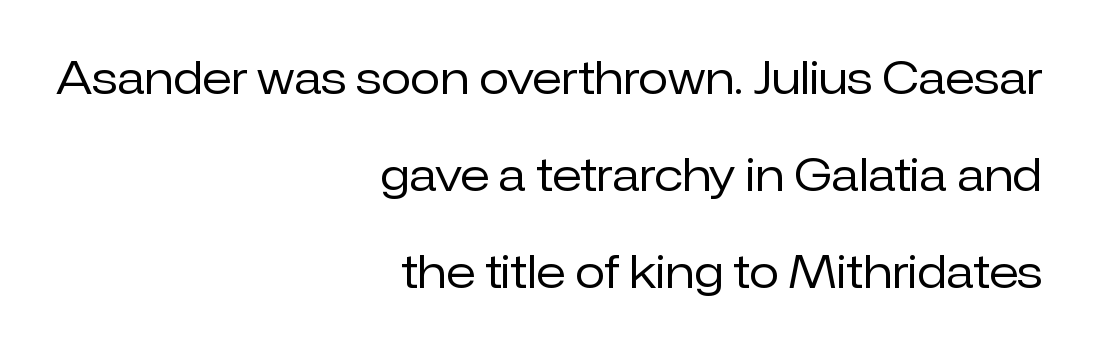
{"serif": "no", "italic": "no", "bold": "no", "weight": "regular", "width": "normal", "stroke_contrast": "low", "x_height": "medium", "monospaced": "no", "underline": "no", "align": "right", "line_spacing": "loose", "line_spacing_ratio": 2.2, "letter_spacing": "normal", "letter_spacing_em": 0.0, "glyph_px": 44}
